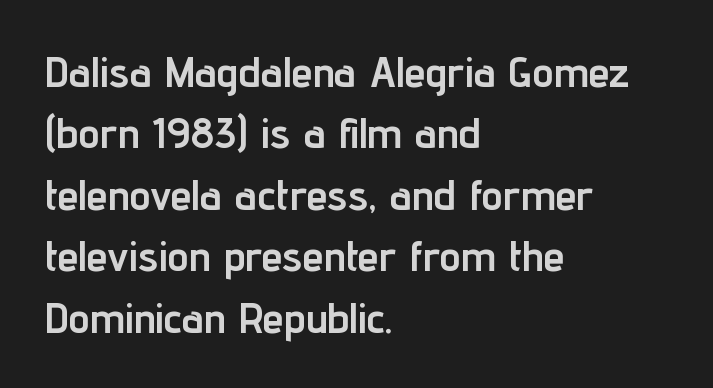
Q: Is the text bold? A: Yes.
Q: Is the text italic (slanted)? A: No, it is upright.
Q: Is the typeface a serif or a sans-serif typeface? A: Sans-serif.
Q: Is the text underlined? A: No.
Q: How is the paragraph aligned? A: Left-aligned.
Q: Is the spacing between letters normal or unusually wide? A: Normal.
Q: Is the spacing between lines tight, normal or loose? A: Normal.
Q: Width (condensed, normal, or wide)? A: Condensed.
Q: Stroke contrast? A: Low.
Q: x-height? A: Medium.
Q: Monospaced? A: No.
